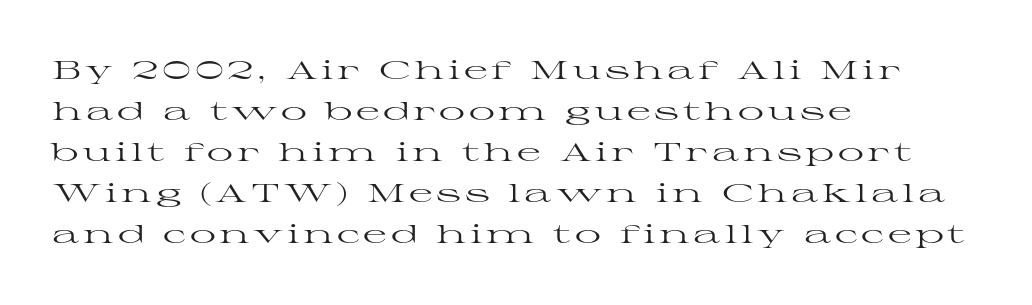
Is the type heavy? It reads as light-to-regular instead. Nope, not italic — everything's standing straight. Leftover space on each line is placed entirely after the last word. Descender tails drop into unmarked territory. Rows of type keep a routine distance in the vertical direction.
